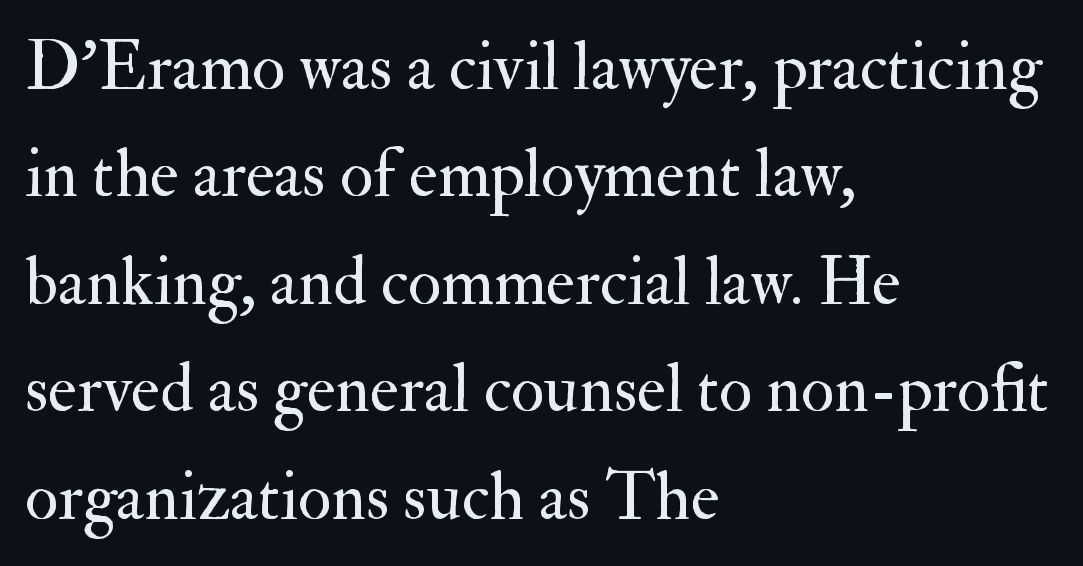
Q: Is the text bold? A: No.
Q: Is the text italic (slanted)? A: No, it is upright.
Q: Is the typeface a serif or a sans-serif typeface? A: Serif.
Q: Is the text underlined? A: No.
Q: How is the paragraph aligned? A: Left-aligned.
Q: Is the spacing between letters normal or unusually wide? A: Normal.
Q: Is the spacing between lines tight, normal or loose? A: Normal.
Q: Width (condensed, normal, or wide)? A: Normal.
Q: Stroke contrast? A: Medium.
Q: x-height? A: Small.
Q: Monospaced? A: No.
